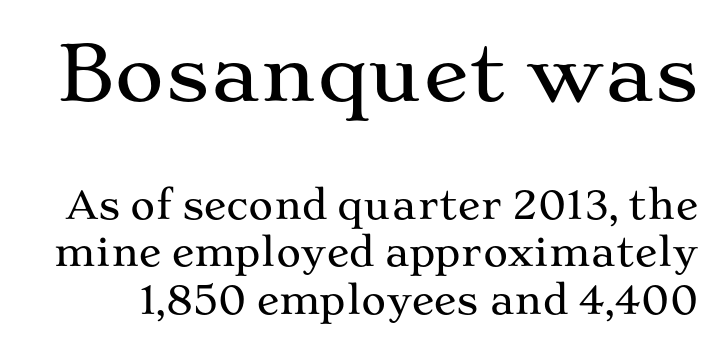
This is roman type, the default non-slanted kind. A typesetter would call this proportional, since set widths differ per character. Stroke terminals: seriffed. Descenders are the only things crossing below the line.
